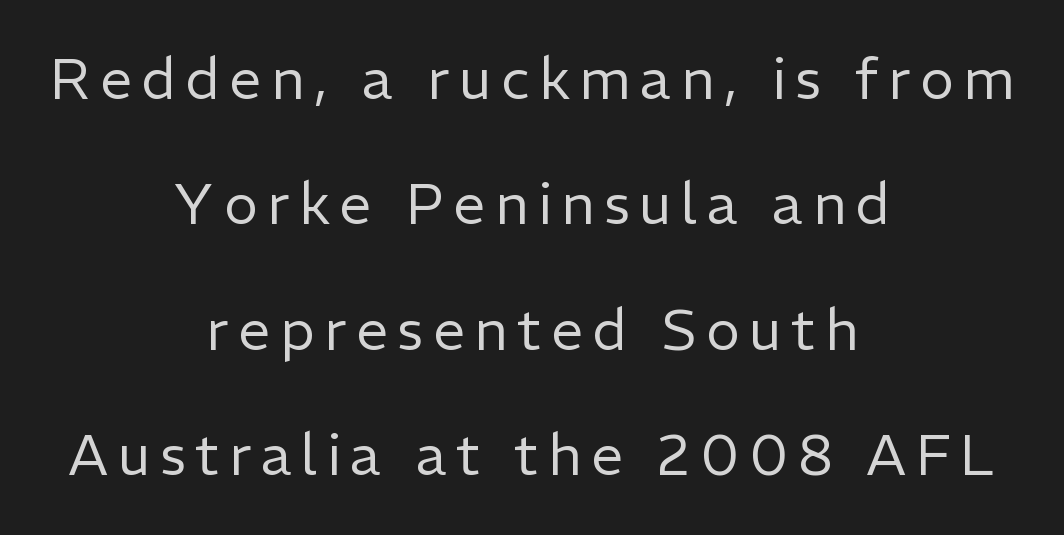
Q: Is the text bold? A: No.
Q: Is the text italic (slanted)? A: No, it is upright.
Q: Is the typeface a serif or a sans-serif typeface? A: Sans-serif.
Q: Is the text underlined? A: No.
Q: How is the paragraph aligned? A: Centered.
Q: Is the spacing between lines tight, normal or loose? A: Loose.
Q: Width (condensed, normal, or wide)? A: Normal.
Q: Stroke contrast? A: Low.
Q: x-height? A: Medium.
Q: Monospaced? A: No.
